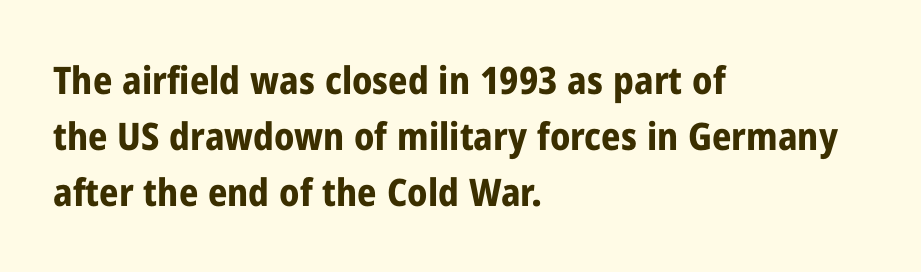
{"serif": "no", "italic": "no", "bold": "yes", "weight": "bold", "width": "condensed", "stroke_contrast": "low", "x_height": "medium", "monospaced": "no", "underline": "no", "align": "left", "line_spacing": "normal", "line_spacing_ratio": 1.48, "letter_spacing": "normal", "letter_spacing_em": 0.0, "glyph_px": 38}
